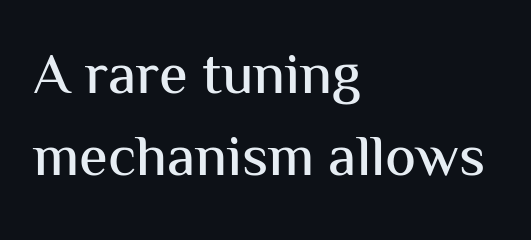
The image shows 58 px sans-serif type, upright; set left-aligned, normal line spacing (1.41x), normal letter spacing, not underlined; medium stroke contrast and a medium x-height.
